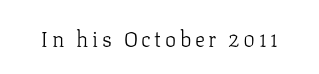
The image shows 21 px text type, upright; set not underlined.
